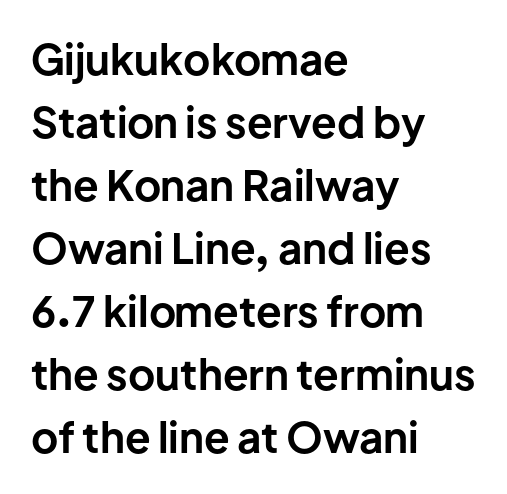
{"serif": "no", "italic": "no", "bold": "yes", "weight": "bold", "width": "normal", "stroke_contrast": "low", "x_height": "medium", "monospaced": "no", "underline": "no", "align": "left", "line_spacing": "normal", "line_spacing_ratio": 1.5, "letter_spacing": "normal", "letter_spacing_em": 0.0, "glyph_px": 42}
